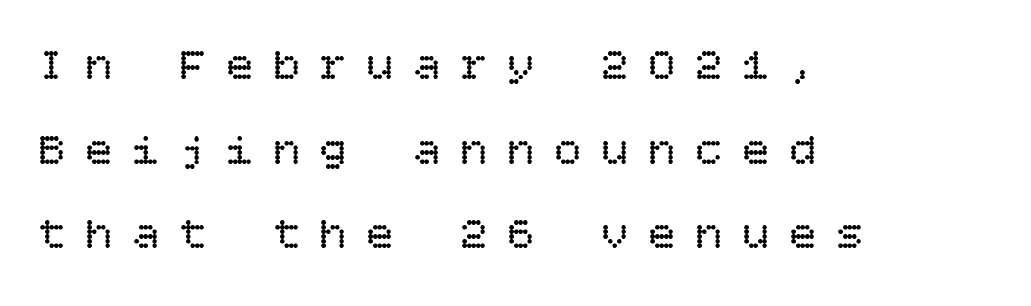
The image shows 46 px regular-weight type, upright; set left-aligned, line spacing 1.84x, unusually wide letter spacing (+0.42 em), not underlined; low stroke contrast and a large x-height.
